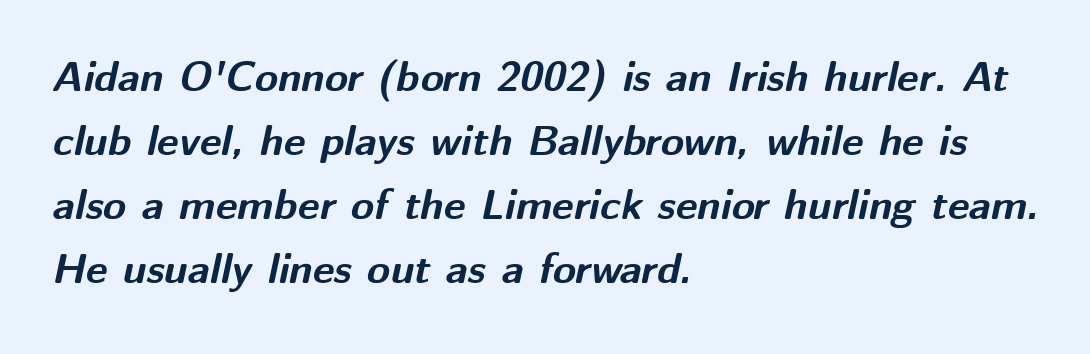
{"italic": "yes", "lean": "right", "slant_degrees": 12, "bold": "yes", "weight": "bold", "width": "normal", "stroke_contrast": "medium", "x_height": "medium", "monospaced": "no", "underline": "no", "align": "left", "line_spacing": "normal", "line_spacing_ratio": 1.52, "letter_spacing": "normal", "letter_spacing_em": 0.0, "glyph_px": 42}
